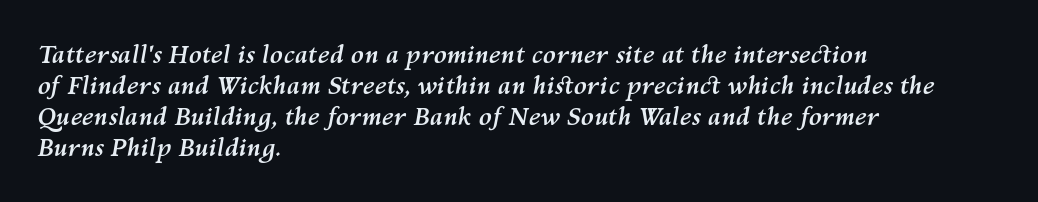
The image shows 24 px bold type, italic (leaning right); set left-aligned, normal line spacing (1.29x), normal letter spacing, not underlined.
